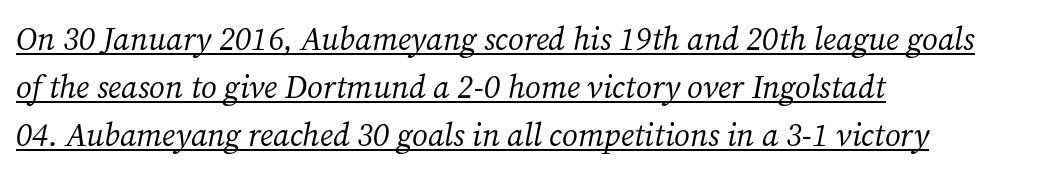
Q: Is the text bold? A: No.
Q: Is the text italic (slanted)? A: Yes, it leans right by about 12 degrees.
Q: Is the typeface a serif or a sans-serif typeface? A: Serif.
Q: Is the text underlined? A: Yes.
Q: How is the paragraph aligned? A: Left-aligned.
Q: Is the spacing between letters normal or unusually wide? A: Normal.
Q: Is the spacing between lines tight, normal or loose? A: Normal.
Q: Width (condensed, normal, or wide)? A: Normal.
Q: Stroke contrast? A: Medium.
Q: x-height? A: Medium.
Q: Monospaced? A: No.
